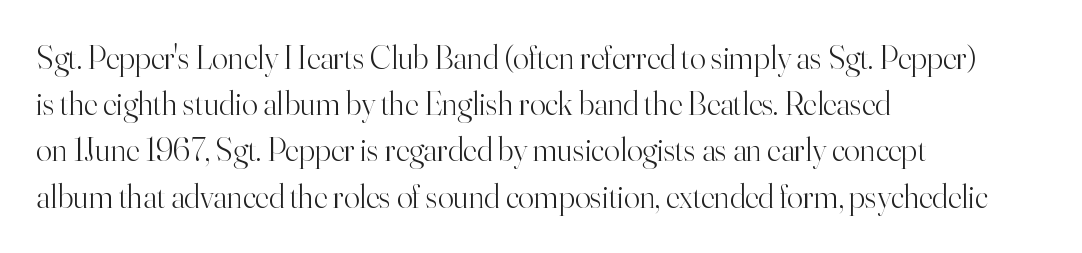
The baseline area is clear. Notice how the passage keeps a crisp vertical edge on the left only. Posture: upright roman. Character widths vary here, with narrow letters taking less room than wide ones. Stroke terminals: seriffed.
